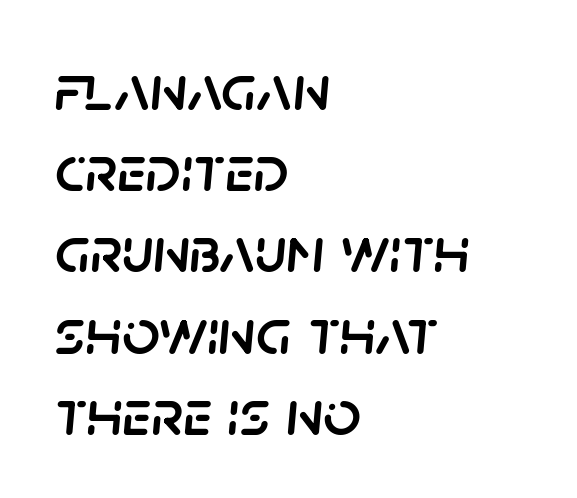
In terms of posture, this sample is oblique. Do the characters align in a grid? No, the font is proportional. The specimen omits any rule beneath the text block's lines. Here the glyphs are tracked normally, forming tight word shapes.
